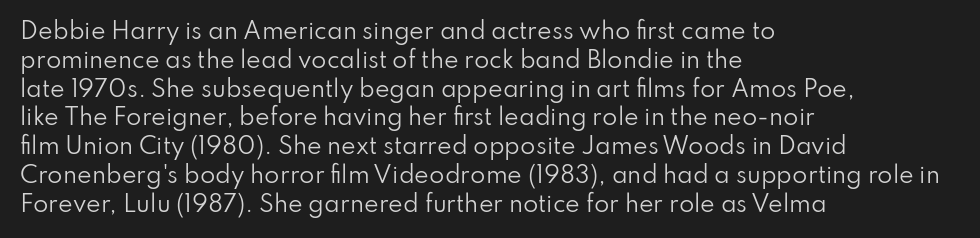
The image shows 22 px text type, upright; set left-aligned, normal line spacing (1.31x), normal letter spacing, not underlined.
